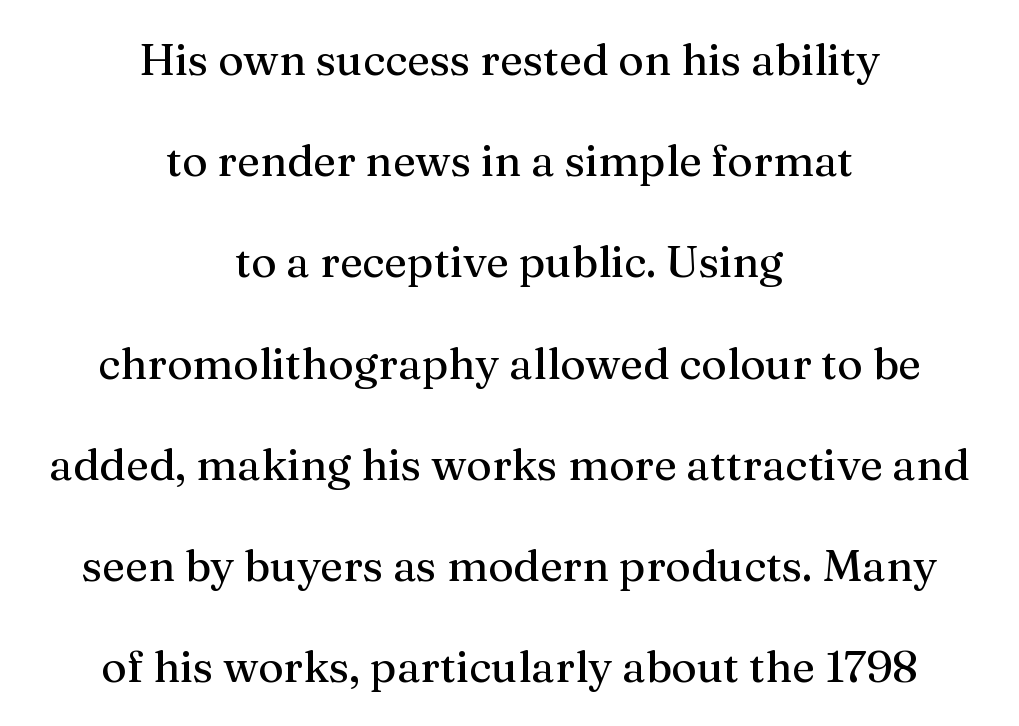
{"serif": "yes", "italic": "no", "width": "normal", "stroke_contrast": "medium", "x_height": "medium", "monospaced": "no", "underline": "no", "align": "center", "line_spacing": "loose", "line_spacing_ratio": 2.3, "letter_spacing": "normal", "letter_spacing_em": 0.0, "glyph_px": 44}
